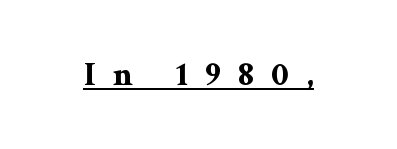
{"serif": "yes", "italic": "no", "bold": "yes", "weight": "bold", "width": "wide", "stroke_contrast": "medium", "x_height": "medium", "monospaced": "no", "underline": "yes", "letter_spacing": "wide", "letter_spacing_em": 0.49, "glyph_px": 35}
